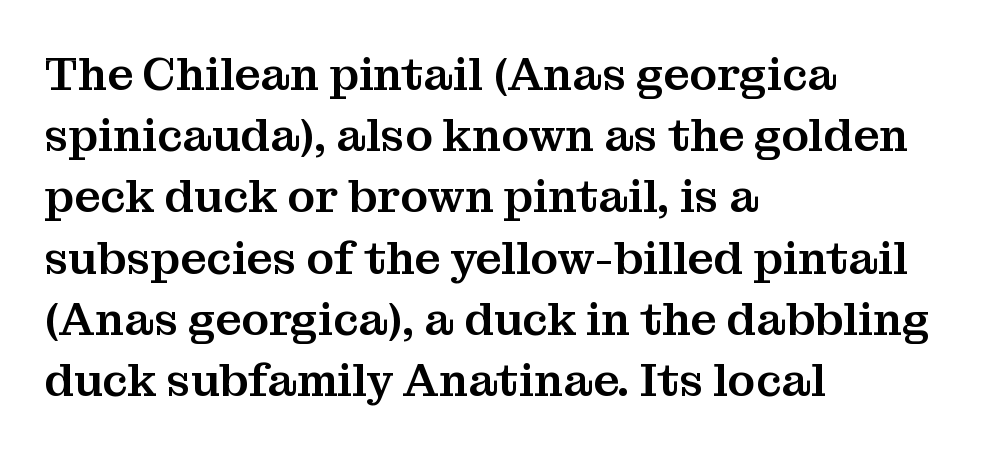
{"serif": "yes", "italic": "no", "width": "normal", "stroke_contrast": "medium", "x_height": "medium", "monospaced": "no", "underline": "no", "align": "left", "line_spacing": "normal", "line_spacing_ratio": 1.33, "letter_spacing": "normal", "letter_spacing_em": 0.0, "glyph_px": 46}
